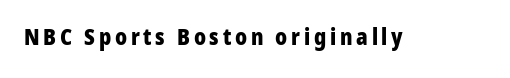
Q: Is the text bold? A: Yes.
Q: Is the text italic (slanted)? A: No, it is upright.
Q: Is the text underlined? A: No.
